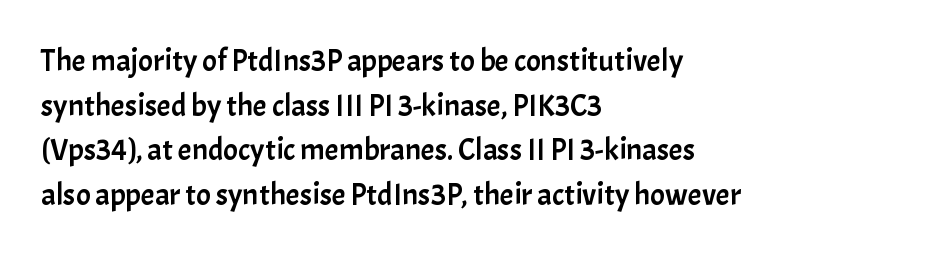
Each word holds together tightly as a unit, with standard inter-letter gaps. The face used here is proportionally spaced, like ordinary book or web type. The typesetter chose a ragged-right arrangement here. The designer left line spacing at the default. Type without underlining.
